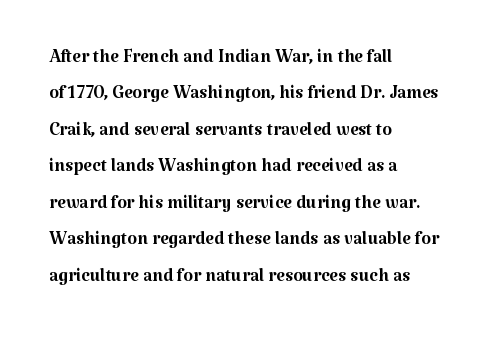
{"italic": "no", "bold": "no", "underline": "no", "align": "left", "line_spacing": "normal", "line_spacing_ratio": 1.46, "letter_spacing": "normal", "letter_spacing_em": 0.0, "glyph_px": 25}
